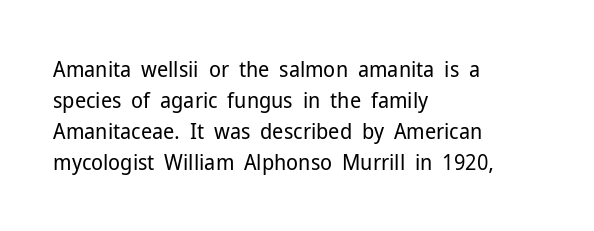
The image shows 22 px text type, upright; set left-aligned, normal line spacing (1.41x), normal letter spacing, not underlined.
